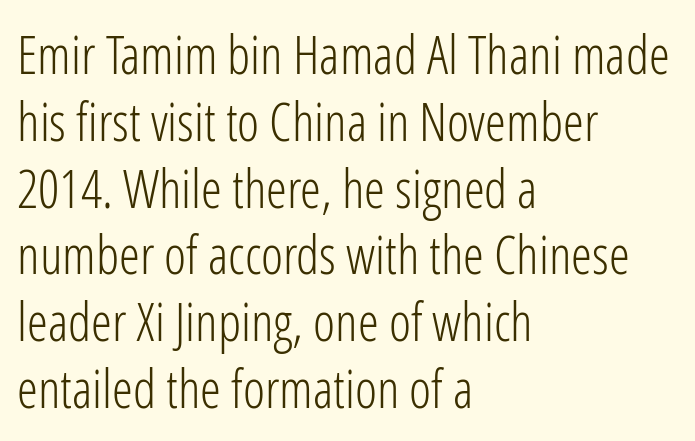
Q: Is the text bold? A: No.
Q: Is the text italic (slanted)? A: No, it is upright.
Q: Is the typeface a serif or a sans-serif typeface? A: Sans-serif.
Q: Is the text underlined? A: No.
Q: How is the paragraph aligned? A: Left-aligned.
Q: Is the spacing between letters normal or unusually wide? A: Normal.
Q: Is the spacing between lines tight, normal or loose? A: Normal.
Q: Width (condensed, normal, or wide)? A: Condensed.
Q: Stroke contrast? A: Low.
Q: x-height? A: Medium.
Q: Monospaced? A: No.
